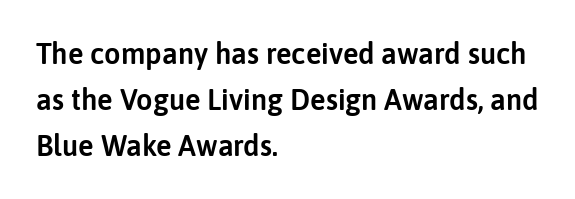
{"serif": "no", "italic": "no", "width": "normal", "stroke_contrast": "low", "x_height": "medium", "monospaced": "no", "underline": "no", "align": "left", "line_spacing": "normal", "line_spacing_ratio": 1.58, "letter_spacing": "normal", "letter_spacing_em": 0.0, "glyph_px": 29}
